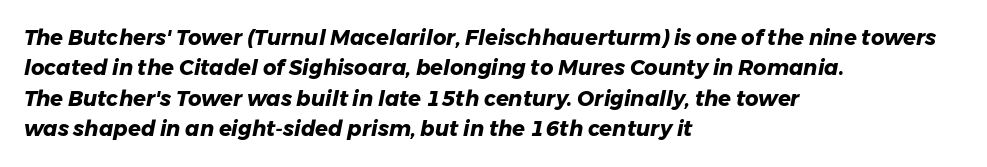
The image shows 21 px bold type, italic (leaning right); set left-aligned, normal line spacing (1.45x), normal letter spacing, not underlined.
